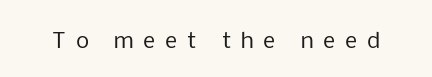
The image shows 21 px text type, upright; set unusually wide letter spacing (+0.47 em), not underlined.
